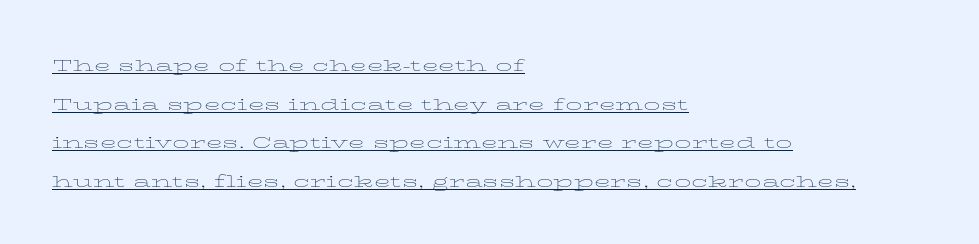
Q: Is the text bold? A: No.
Q: Is the text italic (slanted)? A: No, it is upright.
Q: Is the text underlined? A: Yes.
Q: How is the paragraph aligned? A: Left-aligned.
Q: Is the spacing between letters normal or unusually wide? A: Normal.
